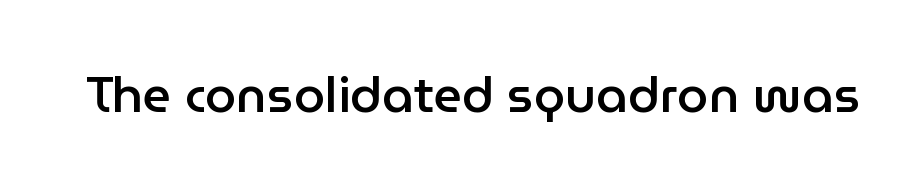
{"serif": "no", "italic": "no", "bold": "semi", "weight": "semibold", "width": "normal", "stroke_contrast": "low", "x_height": "medium", "monospaced": "no", "underline": "no", "letter_spacing": "normal", "letter_spacing_em": 0.0, "glyph_px": 50}
